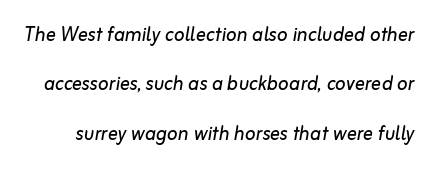
{"italic": "yes", "lean": "right", "slant_degrees": 10, "bold": "no", "underline": "no", "line_spacing": "loose", "line_spacing_ratio": 1.98, "letter_spacing": "normal", "letter_spacing_em": 0.0, "glyph_px": 25}
